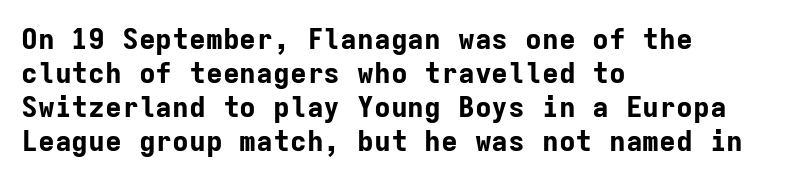
The image shows 28 px bold sans-serif type, upright, monospaced; set left-aligned, line spacing 1.21x, normal letter spacing, not underlined; low stroke contrast and a medium x-height.
